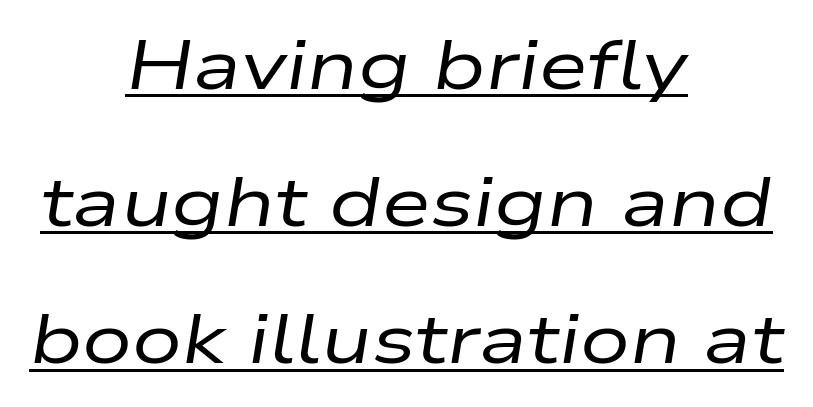
Q: Is the text bold? A: No.
Q: Is the text italic (slanted)? A: Yes, it leans right by about 9 degrees.
Q: Is the text underlined? A: Yes.
Q: How is the paragraph aligned? A: Centered.
Q: Is the spacing between letters normal or unusually wide? A: Normal.
Q: Is the spacing between lines tight, normal or loose? A: Loose.
Q: Width (condensed, normal, or wide)? A: Wide.
Q: Stroke contrast? A: Low.
Q: x-height? A: Medium.
Q: Monospaced? A: No.
